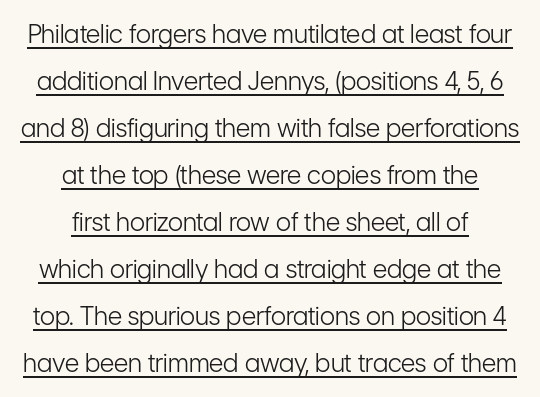
{"italic": "no", "bold": "no", "underline": "yes", "align": "center", "line_spacing_ratio": 1.88, "letter_spacing": "normal", "letter_spacing_em": 0.0, "glyph_px": 25}
